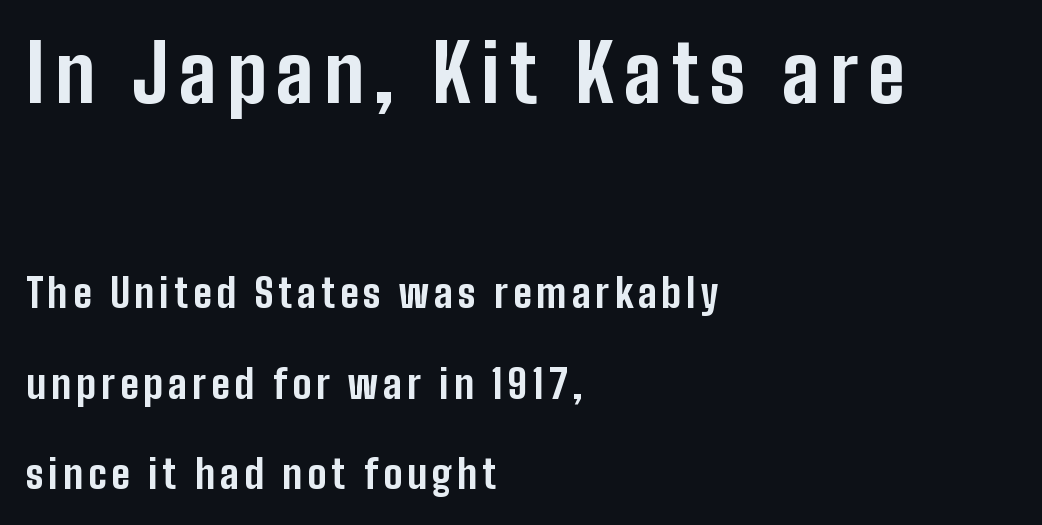
Q: Is the text bold? A: Yes.
Q: Is the text italic (slanted)? A: No, it is upright.
Q: Is the typeface a serif or a sans-serif typeface? A: Sans-serif.
Q: Is the text underlined? A: No.
Q: How is the paragraph aligned? A: Left-aligned.
Q: Is the spacing between lines tight, normal or loose? A: Loose.
Q: Which block of text is set in a larger size, the first (top) or the second (bottom)? A: The first (top) one.
Q: Width (condensed, normal, or wide)? A: Condensed.
Q: Stroke contrast? A: Low.
Q: x-height? A: Medium.
Q: Monospaced? A: No.
